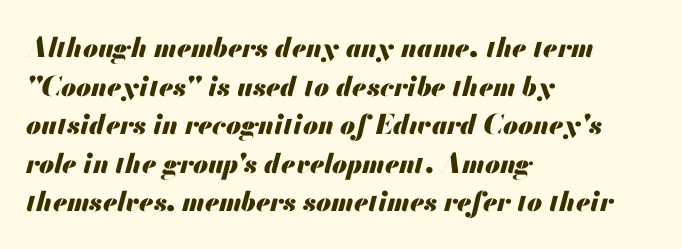
Q: Is the text bold? A: Yes.
Q: Is the text italic (slanted)? A: Yes, it leans right by about 13 degrees.
Q: Is the text underlined? A: No.
Q: How is the paragraph aligned? A: Left-aligned.
Q: Is the spacing between letters normal or unusually wide? A: Normal.
Q: Is the spacing between lines tight, normal or loose? A: Normal.
